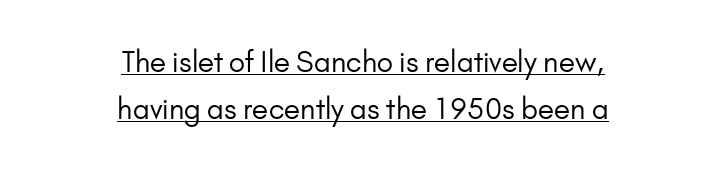
{"serif": "no", "italic": "no", "bold": "no", "weight": "regular", "width": "normal", "stroke_contrast": "low", "x_height": "small", "monospaced": "no", "underline": "yes", "align": "center", "line_spacing": "normal", "line_spacing_ratio": 1.69, "letter_spacing": "normal", "letter_spacing_em": 0.0, "glyph_px": 28}
